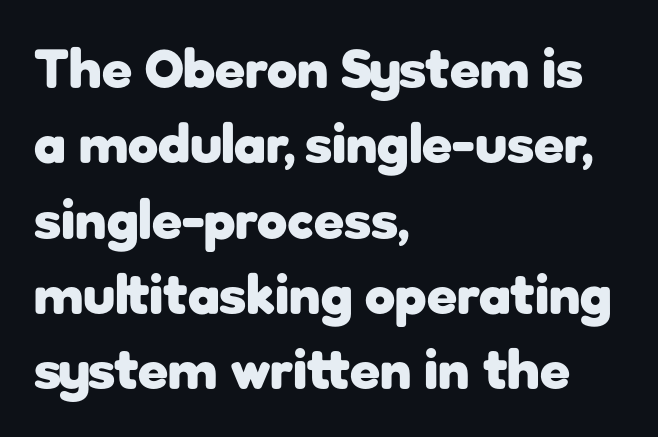
The image shows 55 px heavy sans-serif type, upright; set left-aligned, normal line spacing (1.37x), normal letter spacing, not underlined; low stroke contrast and a medium x-height.
